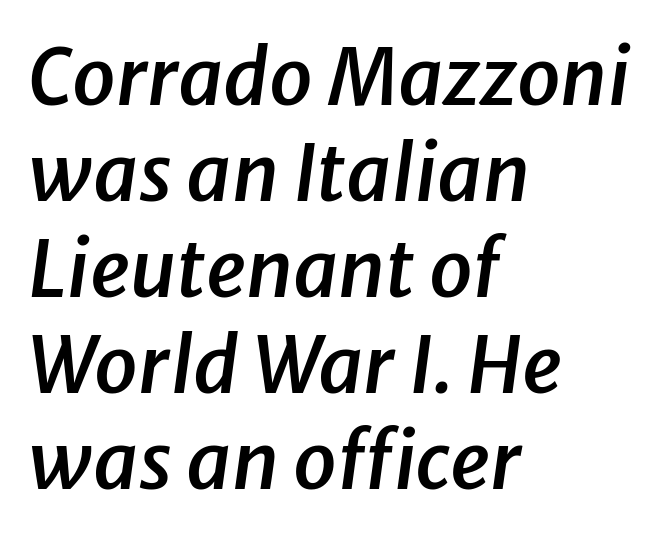
{"italic": "yes", "lean": "right", "slant_degrees": 8, "bold": "semi", "weight": "semibold", "width": "normal", "stroke_contrast": "low", "x_height": "medium", "monospaced": "no", "underline": "no", "align": "left", "line_spacing_ratio": 1.23, "letter_spacing": "normal", "letter_spacing_em": 0.0, "glyph_px": 78}
